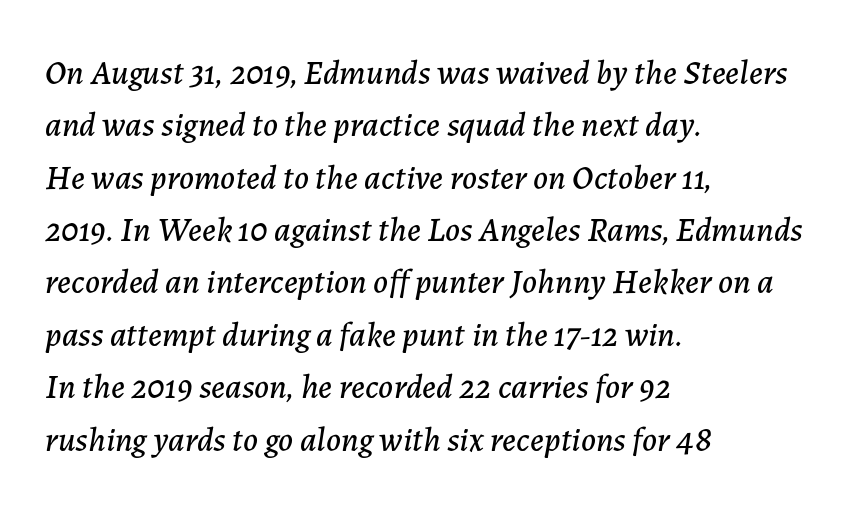
{"italic": "yes", "lean": "right", "slant_degrees": 7, "width": "normal", "stroke_contrast": "low", "x_height": "medium", "monospaced": "no", "underline": "no", "align": "left", "line_spacing": "normal", "line_spacing_ratio": 1.54, "letter_spacing": "normal", "letter_spacing_em": 0.0, "glyph_px": 34}
